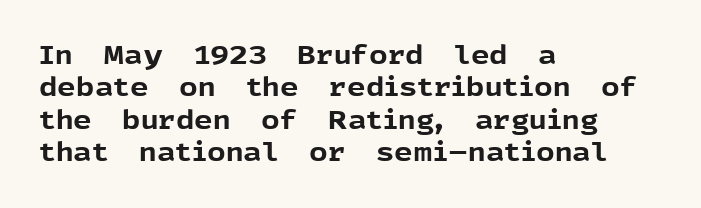
Interline gaps are of average width in this sample. Words float on clear page, feet unadorned. Weight check: bold — yes, fully. These lines were composed using upright roman letters.
